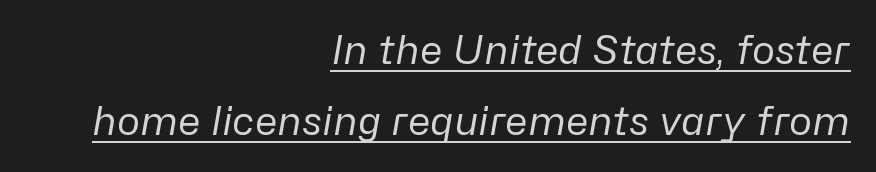
Q: Is the text bold? A: No.
Q: Is the text italic (slanted)? A: Yes, it leans right by about 10 degrees.
Q: Is the text underlined? A: Yes.
Q: How is the paragraph aligned? A: Right-aligned.
Q: Is the spacing between letters normal or unusually wide? A: Normal.
Q: Width (condensed, normal, or wide)? A: Normal.
Q: Stroke contrast? A: Low.
Q: x-height? A: Medium.
Q: Monospaced? A: No.
